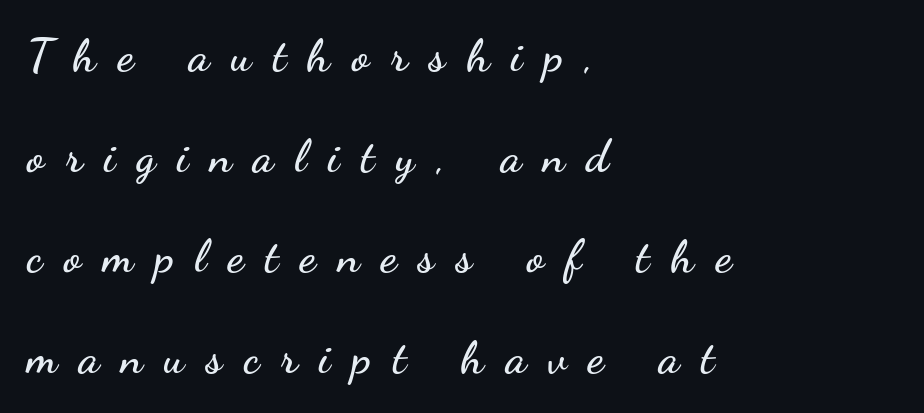
The image shows 46 px wide sans-serif type; set left-aligned, loose line spacing (2.19x), unusually wide letter spacing (+0.47 em), not underlined; low stroke contrast and a small x-height.
